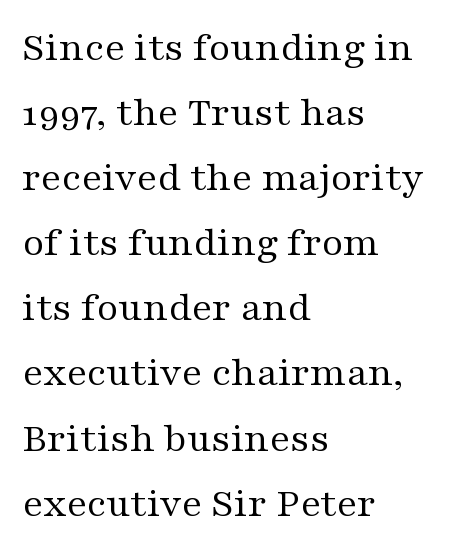
{"serif": "yes", "italic": "no", "bold": "no", "weight": "regular", "width": "wide", "stroke_contrast": "medium", "x_height": "medium", "monospaced": "no", "underline": "no", "align": "left", "line_spacing": "normal", "line_spacing_ratio": 1.55, "letter_spacing": "normal", "letter_spacing_em": 0.0, "glyph_px": 42}
